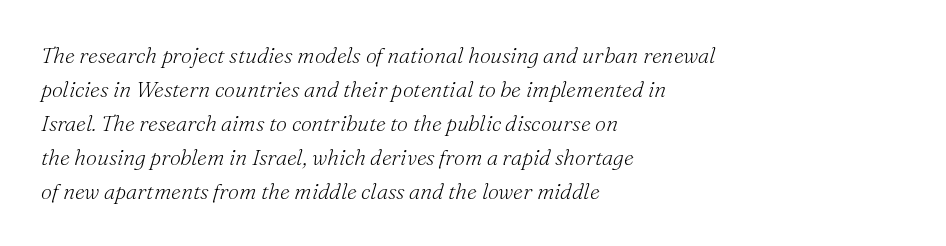
The image shows 22 px text type, italic (leaning right); set left-aligned, normal line spacing (1.54x), normal letter spacing, not underlined.
